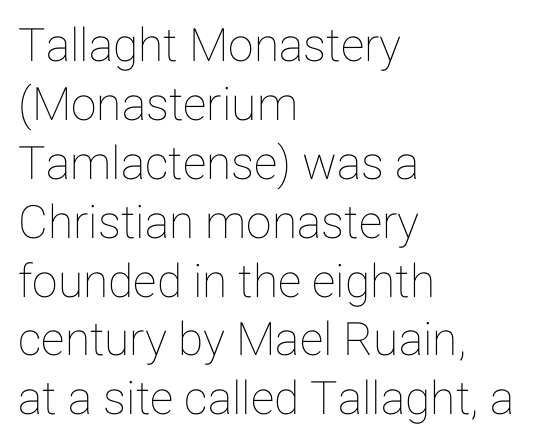
This sample has the flowing, uneven cadence of proportional lettering. The leading is moderate, giving the passage an even texture. Does the lettering tilt? It doesn't — this is upright. How are the letters spaced? Ordinarily, with no added tracking. Check the space under the baseline: it is left empty. Horizontal alignment here is leftward, the default for most running prose.
